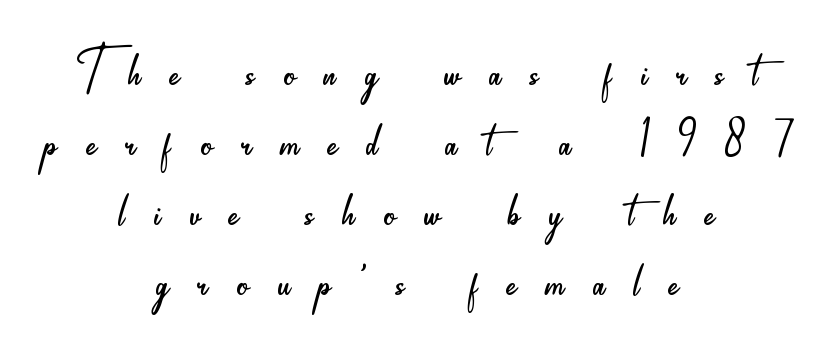
The image shows 72 px light, condensed sans-serif type; set centered, tight line spacing (0.97x), unusually wide letter spacing (+0.4 em), not underlined; low stroke contrast and a small x-height.
